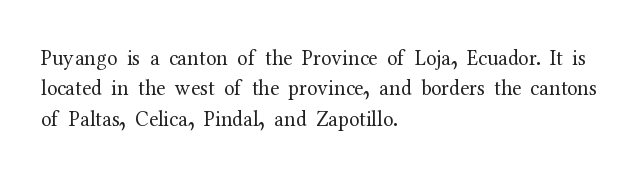
Letter spacing: default. Ink coverage per letter is moderate at most. The rag falls on the right side of this text block. Descenders are the only things crossing below the line. This block has exactly the height ordinary leading produces. This is the regular roman posture of the typeface.
